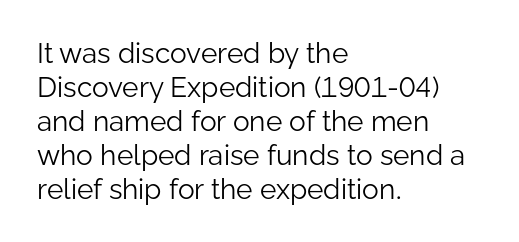
{"serif": "no", "italic": "no", "bold": "no", "weight": "light", "width": "normal", "stroke_contrast": "low", "x_height": "medium", "monospaced": "no", "underline": "no", "align": "left", "line_spacing_ratio": 1.21, "letter_spacing": "normal", "letter_spacing_em": 0.0, "glyph_px": 28}
